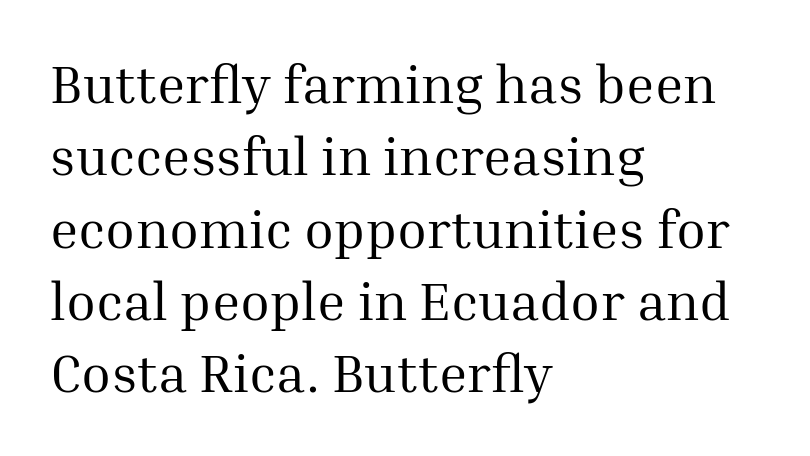
The image shows 54 px regular-weight serif type, upright; set left-aligned, normal line spacing (1.34x), normal letter spacing, not underlined; medium stroke contrast and a medium x-height.
